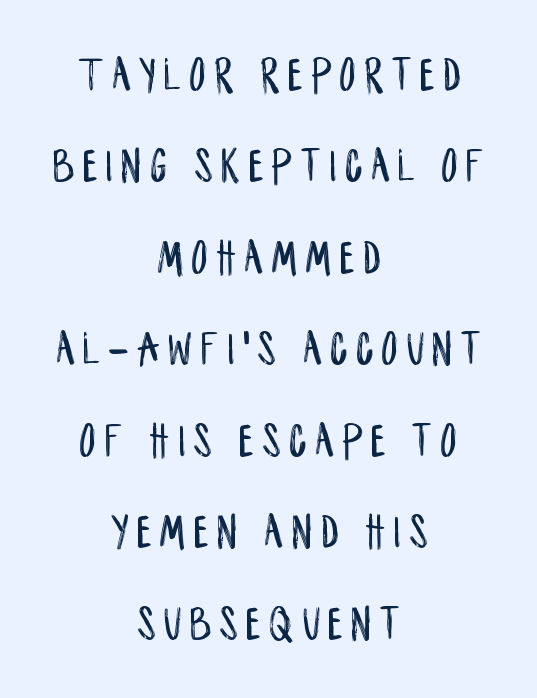
Q: Is the text italic (slanted)? A: No, it is upright.
Q: Is the typeface a serif or a sans-serif typeface? A: Sans-serif.
Q: Is the text underlined? A: No.
Q: How is the paragraph aligned? A: Centered.
Q: Width (condensed, normal, or wide)? A: Condensed.
Q: Stroke contrast? A: Low.
Q: x-height? A: Large.
Q: Monospaced? A: No.
